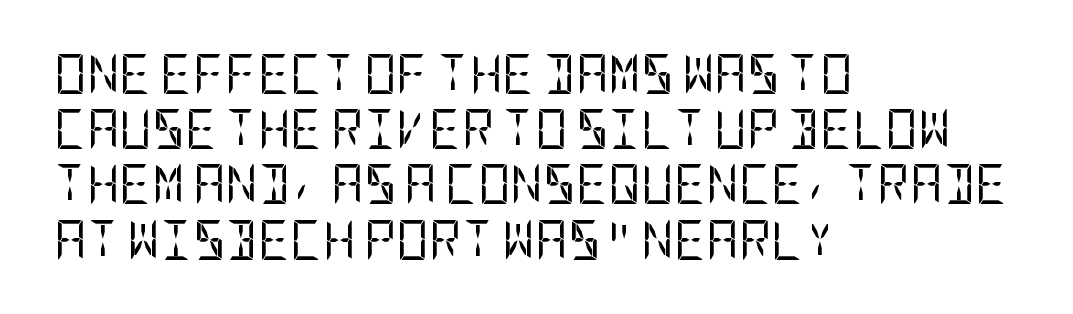
{"serif": "no", "italic": "no", "bold": "no", "weight": "regular", "width": "condensed", "stroke_contrast": "low", "x_height": "large", "underline": "no", "align": "left", "line_spacing": "normal", "line_spacing_ratio": 1.38, "letter_spacing": "normal", "letter_spacing_em": 0.0, "glyph_px": 40}
